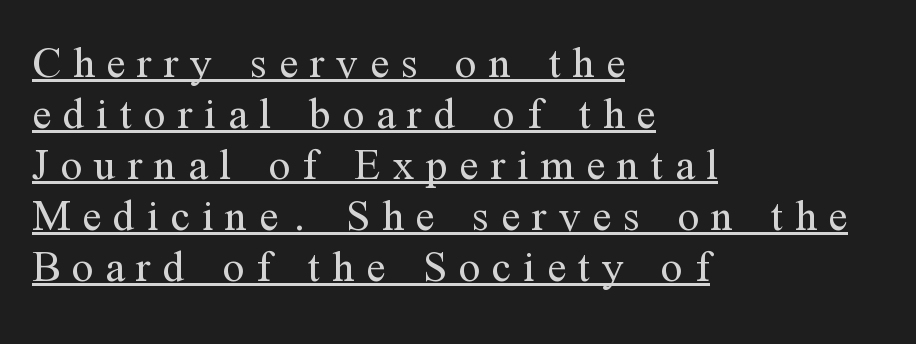
The rendering shows small feet on the letterforms — a serif design. The sample's only ornament is a line tracing under the words. A typesetter would call this proportional, since set widths differ per character. Which margin do the lines hug? The left one — the right edge is uneven. This reads as an unemphasized weight, regular at the heaviest.
